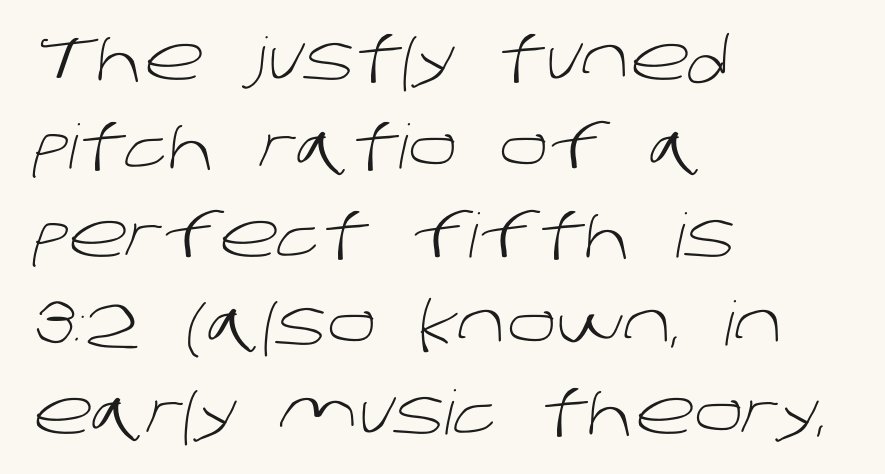
The image shows 61 px light sans-serif type; set left-aligned, normal line spacing (1.45x), normal letter spacing, not underlined; low stroke contrast and a large x-height.
